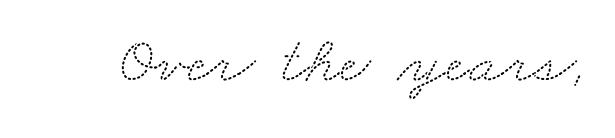
Q: Is the typeface a serif or a sans-serif typeface? A: Serif.
Q: Is the text underlined? A: No.
Q: Is the spacing between letters normal or unusually wide? A: Normal.
Q: Width (condensed, normal, or wide)? A: Wide.
Q: Stroke contrast? A: Medium.
Q: x-height? A: Small.
Q: Monospaced? A: No.
